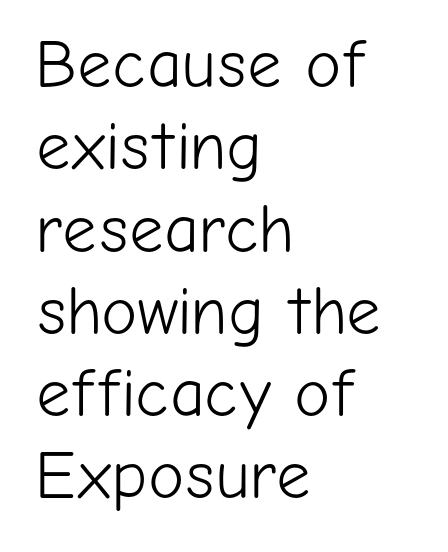
The image shows 68 px light sans-serif type, upright; set left-aligned, line spacing 1.21x, normal letter spacing, not underlined; low stroke contrast and a medium x-height.
